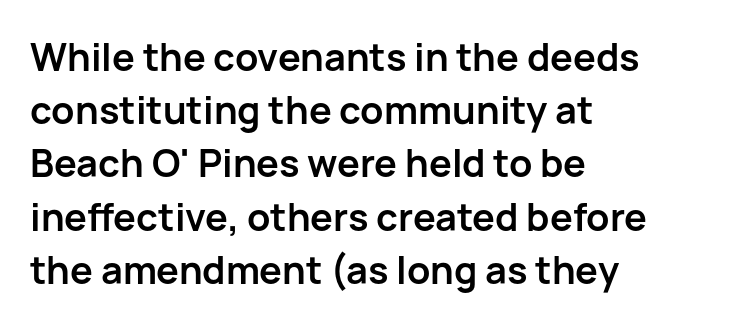
The image shows 38 px semibold sans-serif type, upright; set left-aligned, normal line spacing (1.4x), normal letter spacing, not underlined; low stroke contrast and a medium x-height.
